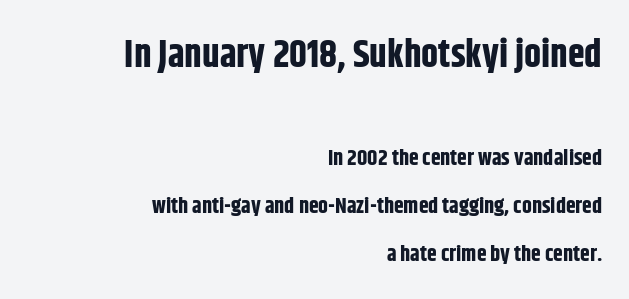
Q: Is the text bold? A: Yes.
Q: Is the text italic (slanted)? A: No, it is upright.
Q: Is the typeface a serif or a sans-serif typeface? A: Sans-serif.
Q: Is the text underlined? A: No.
Q: How is the paragraph aligned? A: Right-aligned.
Q: Is the spacing between letters normal or unusually wide? A: Normal.
Q: Is the spacing between lines tight, normal or loose? A: Loose.
Q: Which block of text is set in a larger size, the first (top) or the second (bottom)? A: The first (top) one.
Q: Width (condensed, normal, or wide)? A: Condensed.
Q: Stroke contrast? A: Low.
Q: x-height? A: Large.
Q: Monospaced? A: No.
